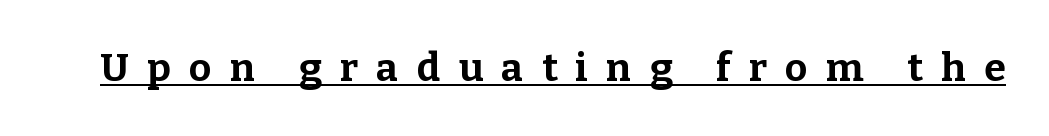
{"serif": "yes", "italic": "no", "bold": "yes", "weight": "bold", "width": "normal", "stroke_contrast": "low", "x_height": "medium", "monospaced": "no", "underline": "yes", "letter_spacing": "wide", "letter_spacing_em": 0.47, "glyph_px": 39}
